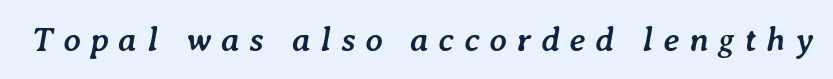
{"italic": "yes", "lean": "right", "slant_degrees": 7, "bold": "yes", "weight": "semibold", "width": "normal", "stroke_contrast": "low", "x_height": "medium", "monospaced": "no", "underline": "no", "letter_spacing": "wide", "letter_spacing_em": 0.29, "glyph_px": 34}
